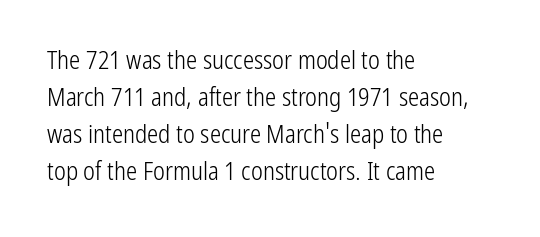
A typesetter would call this leading conventional body-copy spacing. Descender tails drop into unmarked territory. Visually the block forms a straight wall on the left and a jagged coastline on the right. Do the letters lean? They stand straight.
